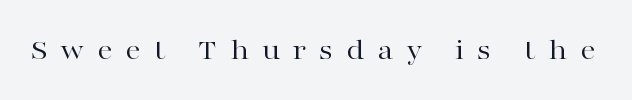
{"serif": "yes", "italic": "no", "bold": "no", "weight": "regular", "width": "wide", "stroke_contrast": "high", "x_height": "medium", "monospaced": "no", "underline": "no", "letter_spacing": "wide", "letter_spacing_em": 0.41, "glyph_px": 31}
